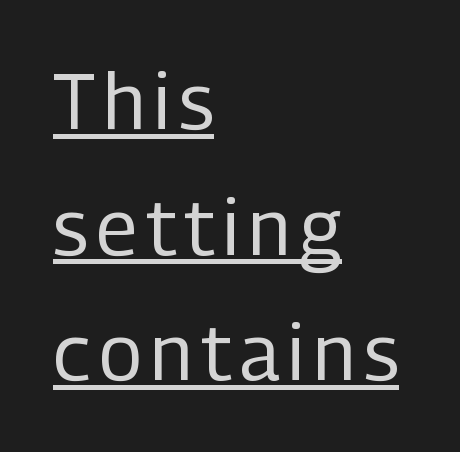
The image shows 78 px regular-weight, condensed sans-serif type, upright; set left-aligned, normal line spacing (1.61x), underlined; low stroke contrast and a medium x-height.
